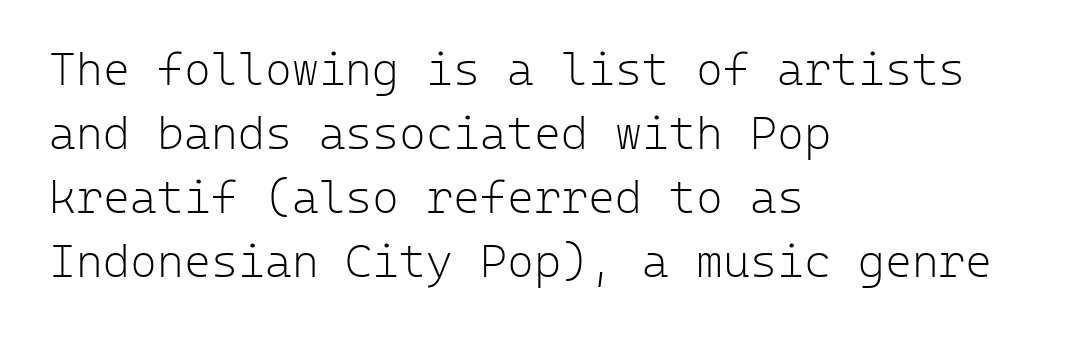
The image shows 46 px light sans-serif type, upright, monospaced; set left-aligned, normal line spacing (1.39x), normal letter spacing, not underlined; low stroke contrast and a medium x-height.
